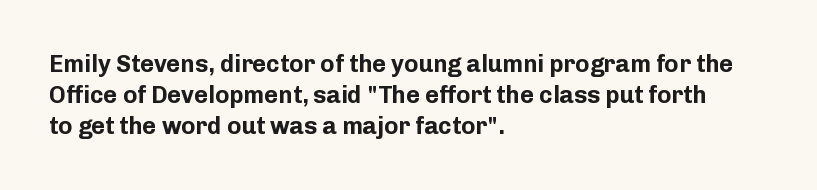
The image shows 24 px bold type, upright; set left-aligned, normal line spacing (1.3x), normal letter spacing, not underlined.
